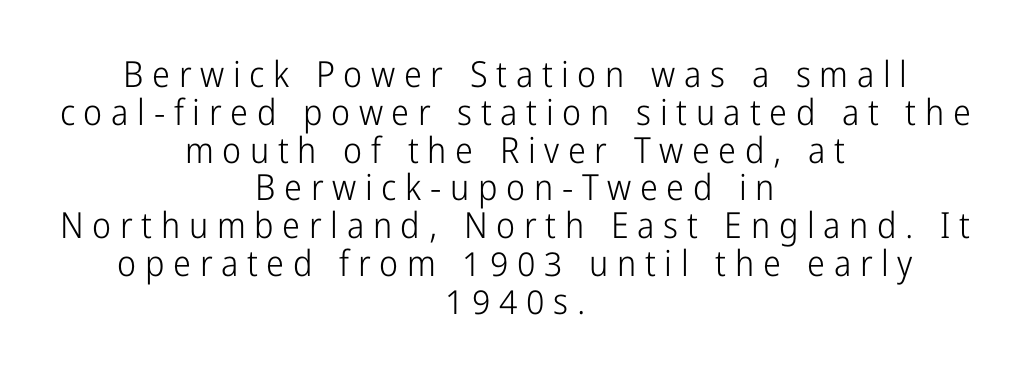
{"serif": "no", "italic": "no", "bold": "no", "weight": "light", "width": "condensed", "stroke_contrast": "low", "x_height": "medium", "monospaced": "no", "underline": "no", "align": "center", "line_spacing": "tight", "line_spacing_ratio": 1.05, "letter_spacing": "wide", "letter_spacing_em": 0.24, "glyph_px": 36}
